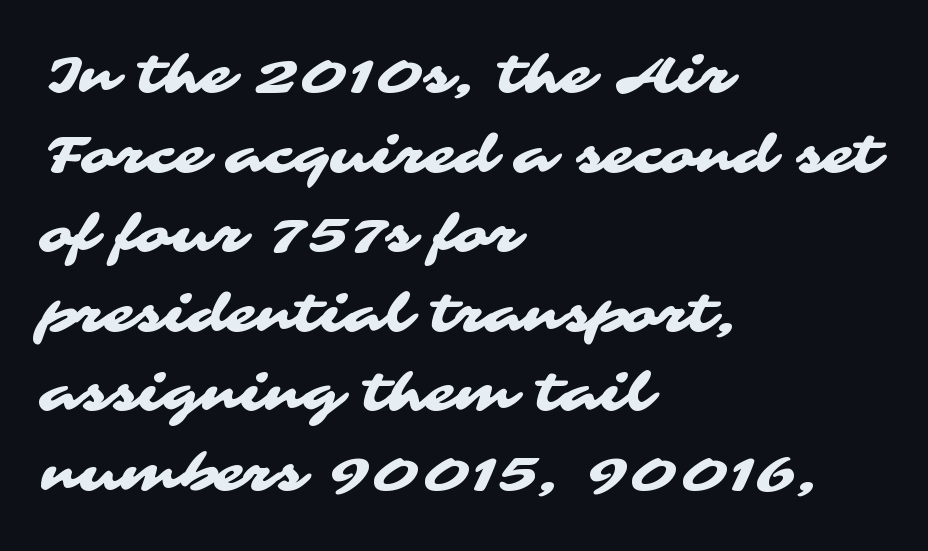
These lines are rendered in a variable-pitch font. The space beneath each line is pristine and unruled. The face used here is a sans, in the tradition of grotesques and geometrics. The lines are quadded left. Line spacing here is normal.
